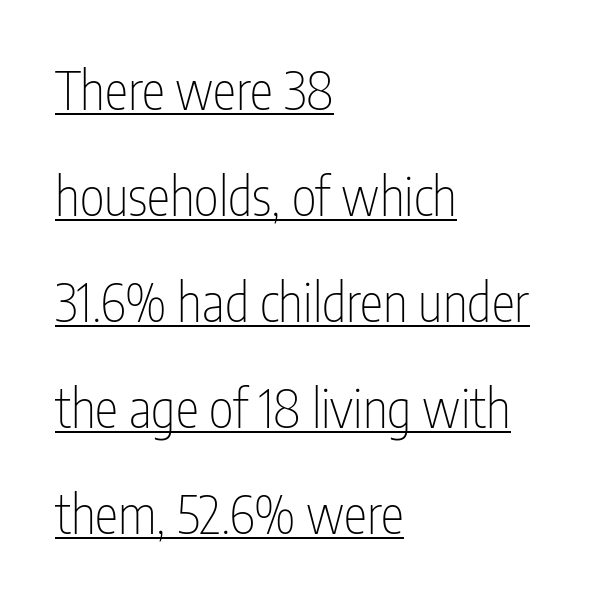
The characters display no serif detailing; their extremities are plain. No extra ink here — the face is not bold. Line starts are locked; line ends wander. Emphasis is given by a line drawn under the lettering. Looks like regular typesetting: each glyph gets only the width it needs. The line-height multiplier appears high, well above default.
